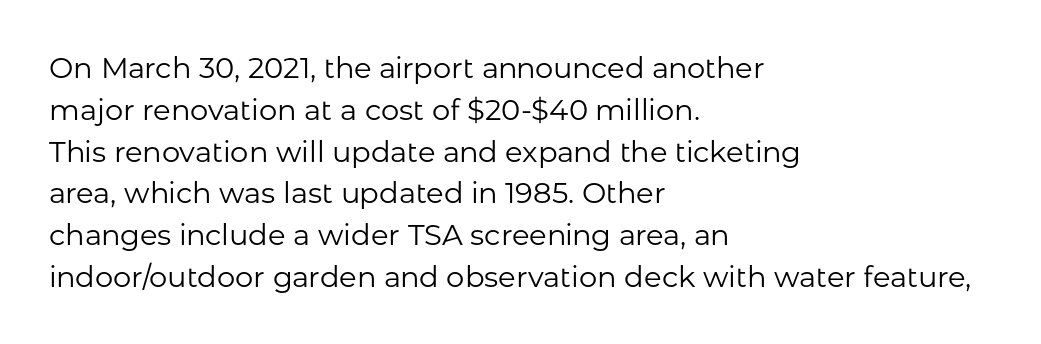
{"serif": "no", "italic": "no", "bold": "no", "weight": "regular", "width": "normal", "stroke_contrast": "low", "x_height": "medium", "monospaced": "no", "underline": "no", "align": "left", "line_spacing": "normal", "line_spacing_ratio": 1.44, "letter_spacing": "normal", "letter_spacing_em": 0.0, "glyph_px": 29}
